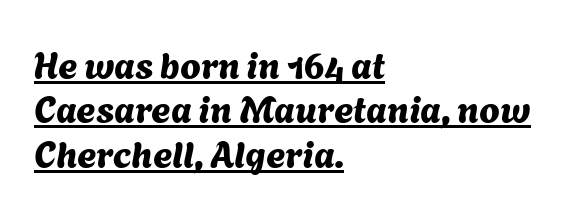
Proportional: the letters do not fall into vertical columns. Casual observation: everything's shoved over to the left. The passage shown is underscored from start to finish. Is the letter spacing exaggerated? No — it looks like the ordinary default. Typographically, this falls in the sans-serif category.
